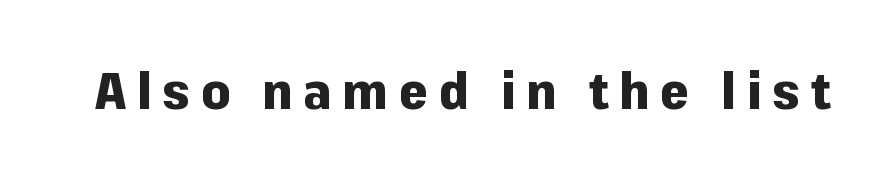
Q: Is the text bold? A: Yes.
Q: Is the text italic (slanted)? A: No, it is upright.
Q: Is the typeface a serif or a sans-serif typeface? A: Sans-serif.
Q: Is the text underlined? A: No.
Q: Is the spacing between letters normal or unusually wide? A: Unusually wide.
Q: Width (condensed, normal, or wide)? A: Normal.
Q: Stroke contrast? A: Low.
Q: x-height? A: Medium.
Q: Monospaced? A: No.
